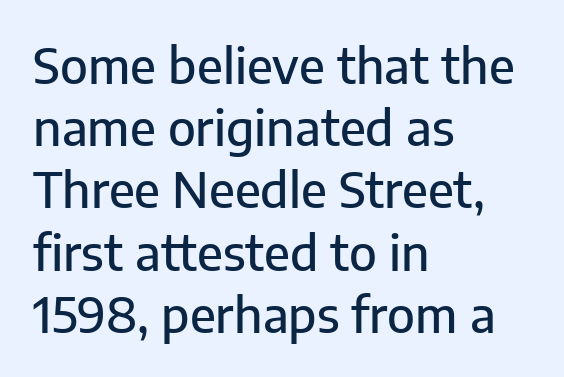
The image shows 49 px sans-serif type, upright; set left-aligned, normal line spacing (1.27x), normal letter spacing, not underlined; low stroke contrast and a medium x-height.
